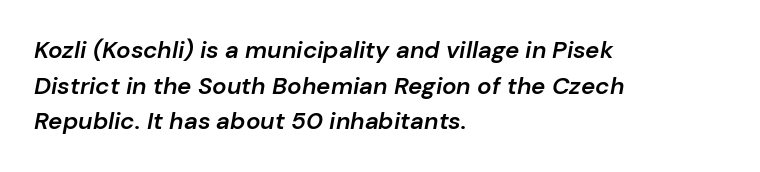
The image shows 24 px text type, italic (leaning right); set left-aligned, normal line spacing (1.48x), normal letter spacing, not underlined.
